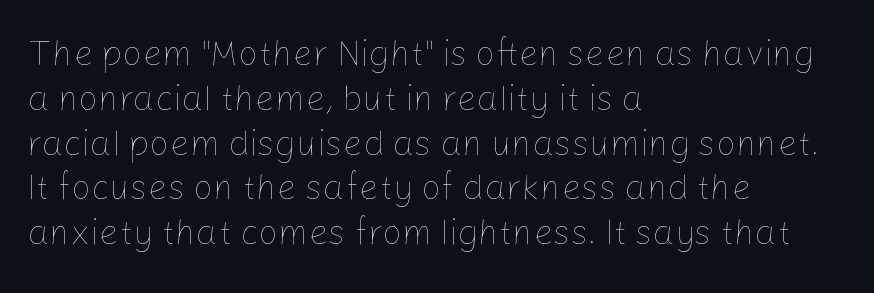
The image shows 35 px thin type, upright; set left-aligned, normal line spacing (1.28x), normal letter spacing, not underlined; low stroke contrast and a medium x-height.
